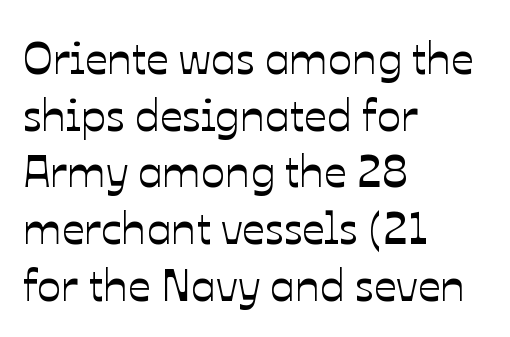
Q: Is the text italic (slanted)? A: No, it is upright.
Q: Is the text underlined? A: No.
Q: How is the paragraph aligned? A: Left-aligned.
Q: Is the spacing between letters normal or unusually wide? A: Normal.
Q: Is the spacing between lines tight, normal or loose? A: Normal.
Q: Width (condensed, normal, or wide)? A: Normal.
Q: Stroke contrast? A: Low.
Q: x-height? A: Medium.
Q: Monospaced? A: No.
